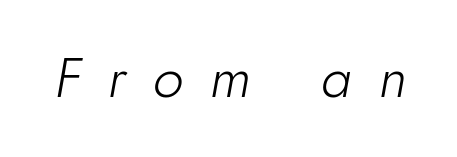
The image shows 55 px light type, italic (leaning right); set unusually wide letter spacing (+0.49 em), not underlined; low stroke contrast and a small x-height.
